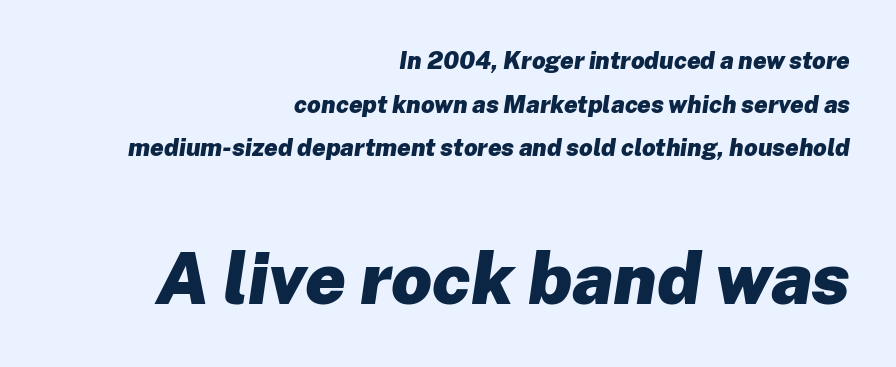
{"italic": "yes", "lean": "right", "slant_degrees": 8, "bold": "yes", "weight": "heavy", "width": "normal", "stroke_contrast": "low", "x_height": "medium", "monospaced": "no", "underline": "no", "align": "right", "line_spacing_ratio": 1.82, "letter_spacing": "normal", "letter_spacing_em": 0.0, "larger_block": "second", "size_ratio": 3.0, "glyph_px": 72}
